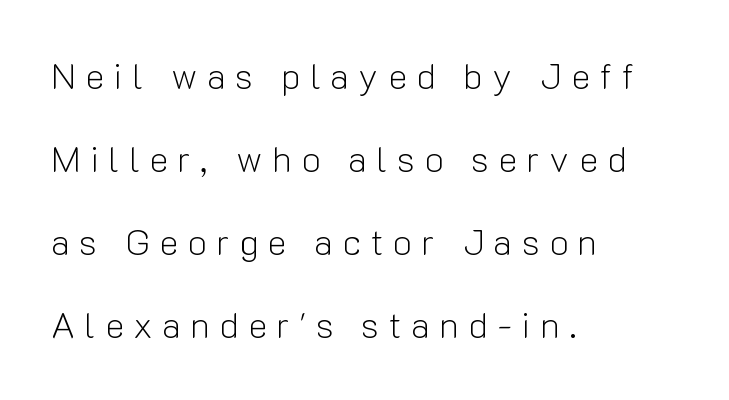
Q: Is the text bold? A: No.
Q: Is the text italic (slanted)? A: No, it is upright.
Q: Is the typeface a serif or a sans-serif typeface? A: Sans-serif.
Q: Is the text underlined? A: No.
Q: How is the paragraph aligned? A: Left-aligned.
Q: Is the spacing between letters normal or unusually wide? A: Unusually wide.
Q: Is the spacing between lines tight, normal or loose? A: Loose.
Q: Width (condensed, normal, or wide)? A: Normal.
Q: Stroke contrast? A: Low.
Q: x-height? A: Medium.
Q: Monospaced? A: No.
